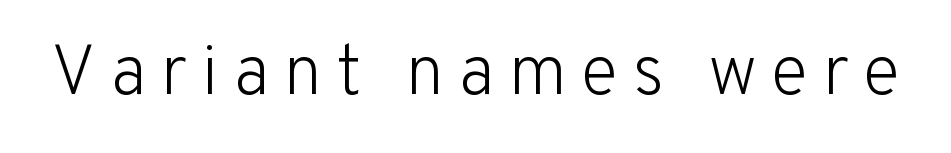
{"serif": "no", "italic": "no", "bold": "no", "weight": "light", "width": "normal", "stroke_contrast": "low", "x_height": "medium", "monospaced": "no", "underline": "no", "letter_spacing": "wide", "letter_spacing_em": 0.2, "glyph_px": 70}
